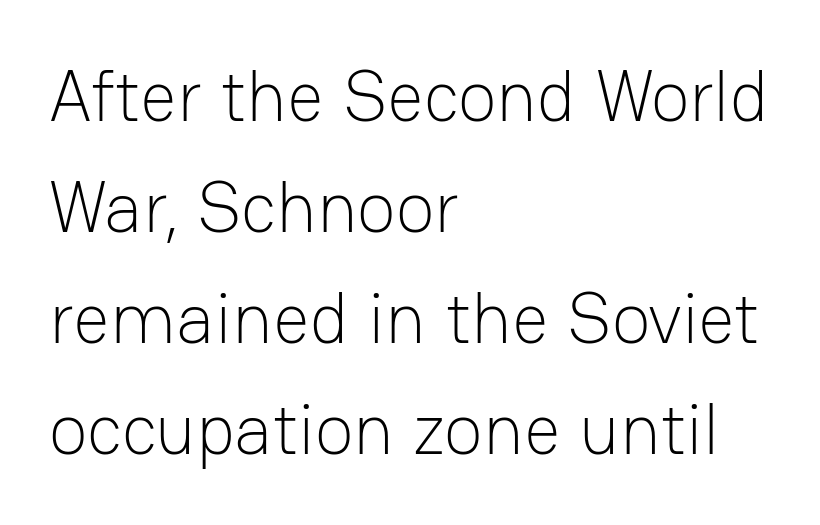
{"serif": "no", "italic": "no", "bold": "no", "weight": "light", "width": "normal", "stroke_contrast": "low", "x_height": "medium", "monospaced": "no", "underline": "no", "align": "left", "line_spacing": "normal", "line_spacing_ratio": 1.54, "letter_spacing": "normal", "letter_spacing_em": 0.0, "glyph_px": 72}
